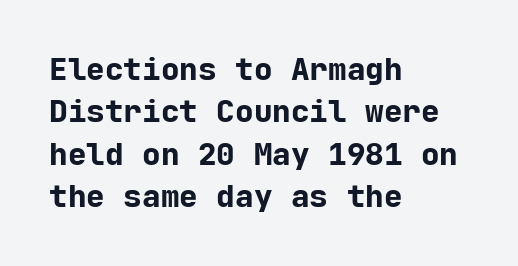
The image shows 31 px bold sans-serif type, upright, monospaced; set left-aligned, normal line spacing (1.37x), normal letter spacing, not underlined; low stroke contrast and a medium x-height.
